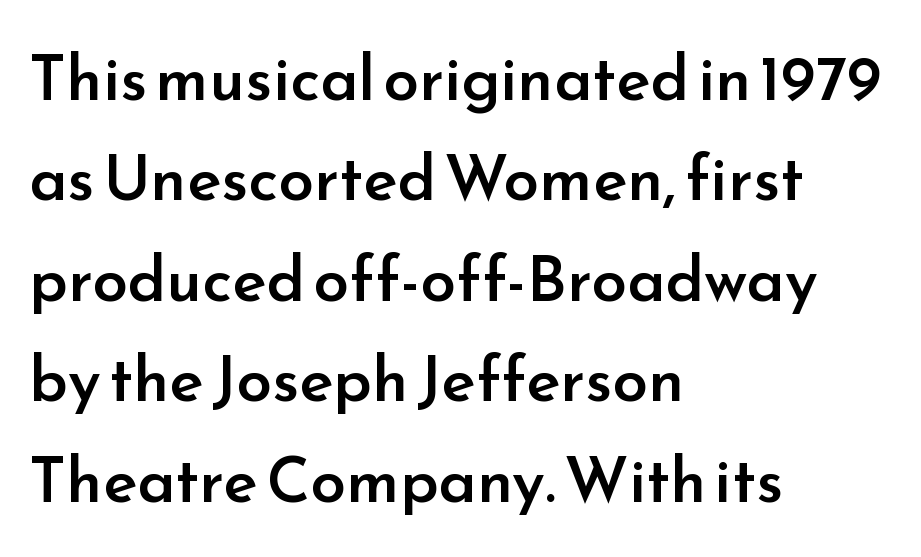
{"serif": "no", "italic": "no", "bold": "semi", "weight": "semibold", "width": "normal", "stroke_contrast": "low", "x_height": "small", "monospaced": "no", "underline": "no", "align": "left", "line_spacing": "normal", "line_spacing_ratio": 1.57, "letter_spacing": "normal", "letter_spacing_em": 0.0, "glyph_px": 64}
